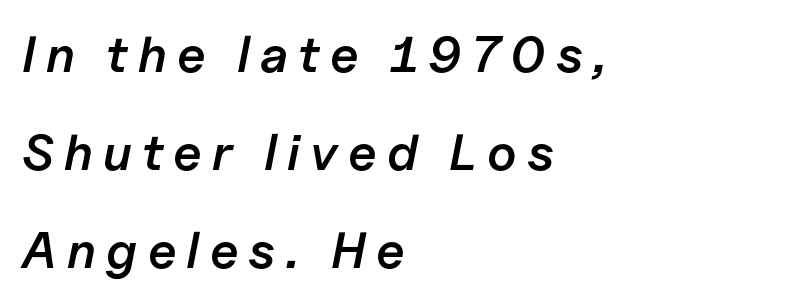
The image shows 51 px semibold type, italic (leaning right); set left-aligned, loose line spacing (1.92x), unusually wide letter spacing (+0.2 em), not underlined; low stroke contrast and a medium x-height.
